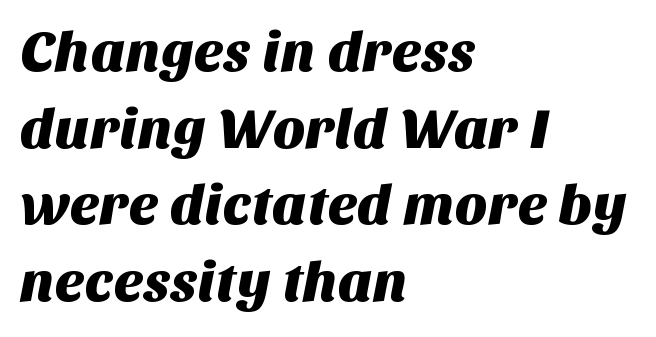
{"serif": "no", "width": "normal", "stroke_contrast": "medium", "x_height": "large", "monospaced": "no", "underline": "no", "align": "left", "line_spacing": "normal", "line_spacing_ratio": 1.37, "letter_spacing": "normal", "letter_spacing_em": 0.0, "glyph_px": 56}
